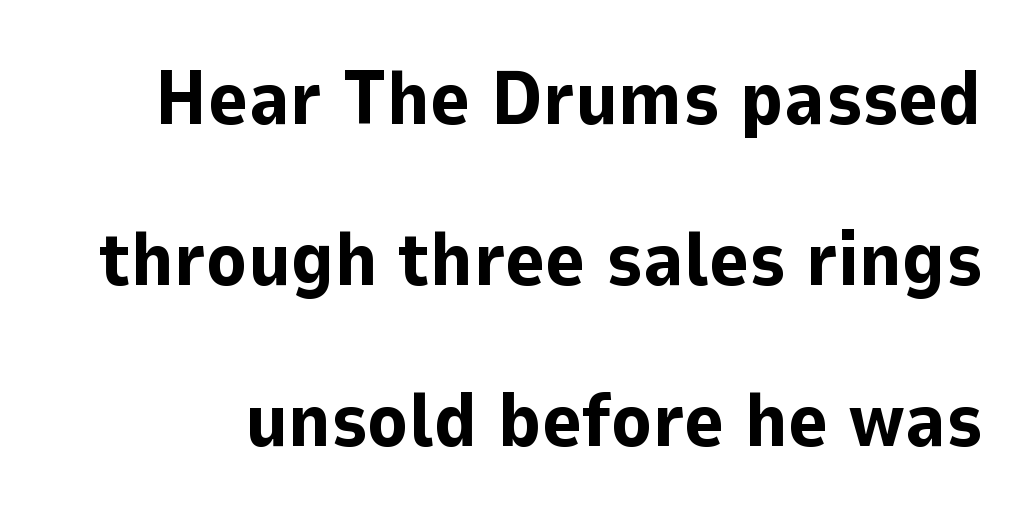
A typesetter would call this zero additional tracking. In terms of weight, the rendering is a true, heavy bold. Font category for this specimen: sans-serif. A typesetter would mark this as roman, not italic. These lines stand farther apart than default settings would place them. Words float on clear page, feet unadorned.
